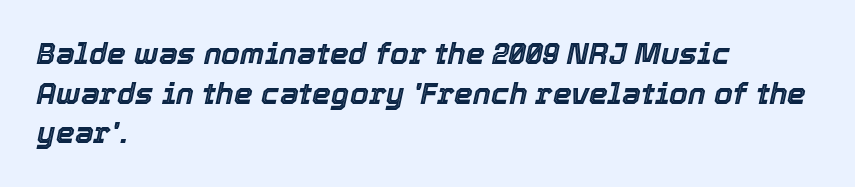
Q: Is the text italic (slanted)? A: Yes, it leans right by about 12 degrees.
Q: Is the text underlined? A: No.
Q: How is the paragraph aligned? A: Left-aligned.
Q: Is the spacing between letters normal or unusually wide? A: Normal.
Q: Is the spacing between lines tight, normal or loose? A: Normal.
Q: Width (condensed, normal, or wide)? A: Normal.
Q: x-height? A: Medium.
Q: Monospaced? A: No.
